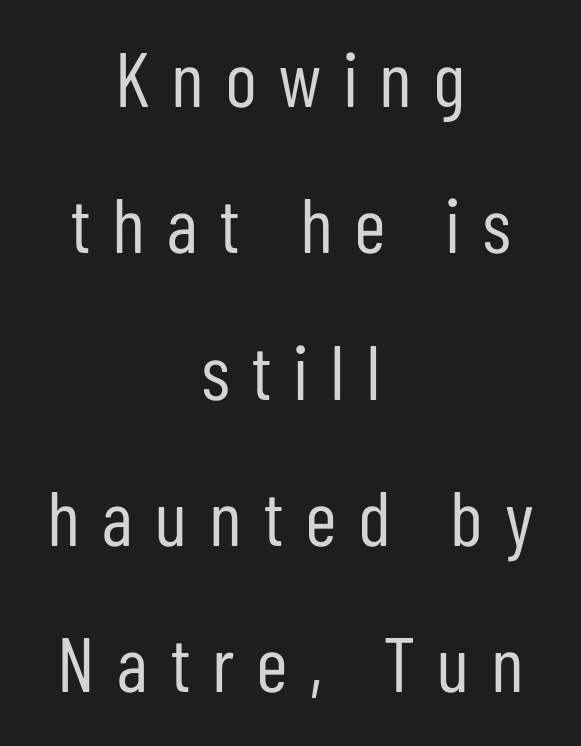
Q: Is the text bold? A: No.
Q: Is the text italic (slanted)? A: No, it is upright.
Q: Is the typeface a serif or a sans-serif typeface? A: Sans-serif.
Q: Is the text underlined? A: No.
Q: How is the paragraph aligned? A: Centered.
Q: Is the spacing between letters normal or unusually wide? A: Unusually wide.
Q: Is the spacing between lines tight, normal or loose? A: Loose.
Q: Width (condensed, normal, or wide)? A: Condensed.
Q: Stroke contrast? A: Low.
Q: x-height? A: Medium.
Q: Monospaced? A: No.
